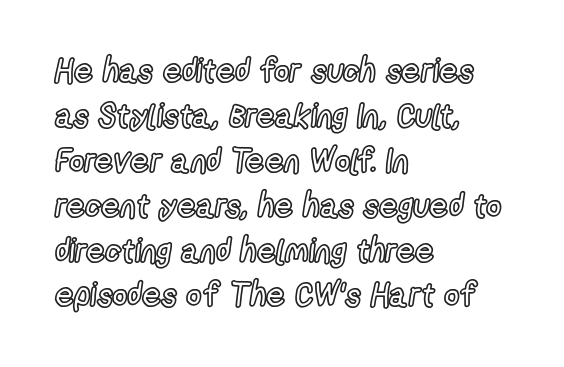
Q: Is the text italic (slanted)? A: Yes.
Q: Is the text underlined? A: No.
Q: How is the paragraph aligned? A: Left-aligned.
Q: Is the spacing between letters normal or unusually wide? A: Normal.
Q: Is the spacing between lines tight, normal or loose? A: Normal.
Q: Width (condensed, normal, or wide)? A: Condensed.
Q: x-height? A: Medium.
Q: Monospaced? A: No.
